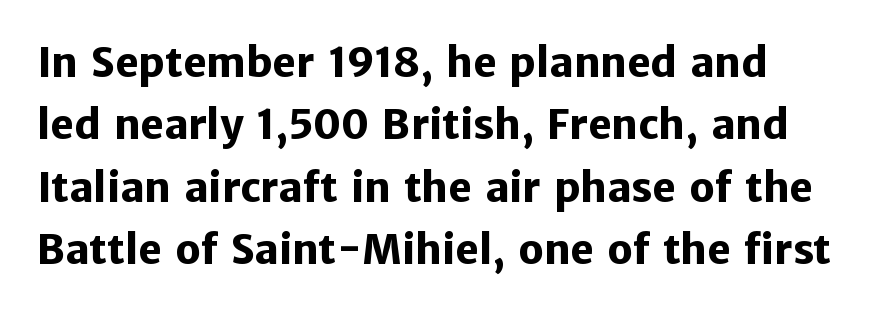
Tracking here is standard; glyphs follow each other at the usual distance. In terms of letterform style, serifs are entirely absent. Spacing verdict: proportional, widths tailored to each character. Weight check: bold — yes, fully. Regular leading.
